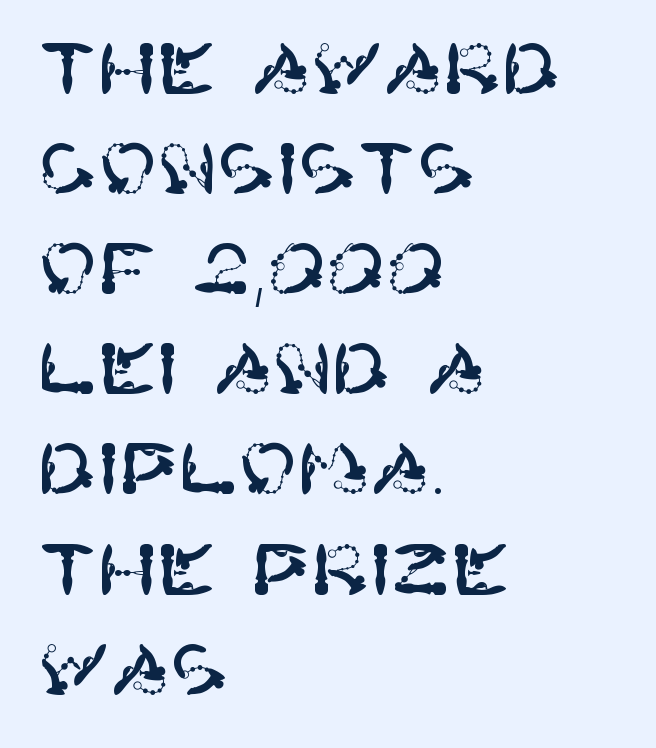
Nobody drew a line under any word here. Does the copy run flush right? No — it runs flush left. This is roman type, the default non-slanted kind. Honestly, the row spacing looks completely unremarkable. Nope, no serifs anywhere on these letters.
